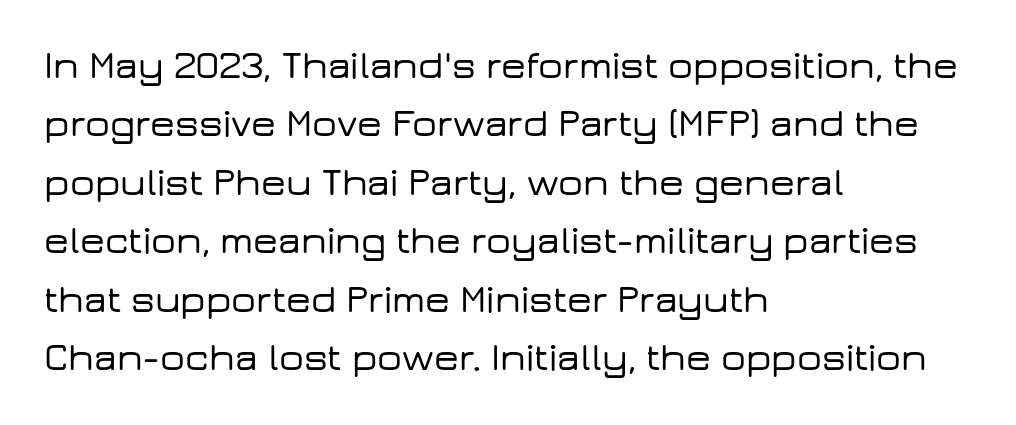
Q: Is the text italic (slanted)? A: No, it is upright.
Q: Is the typeface a serif or a sans-serif typeface? A: Sans-serif.
Q: Is the text underlined? A: No.
Q: How is the paragraph aligned? A: Left-aligned.
Q: Is the spacing between letters normal or unusually wide? A: Normal.
Q: Is the spacing between lines tight, normal or loose? A: Normal.
Q: Width (condensed, normal, or wide)? A: Wide.
Q: Stroke contrast? A: Low.
Q: x-height? A: Medium.
Q: Monospaced? A: No.
